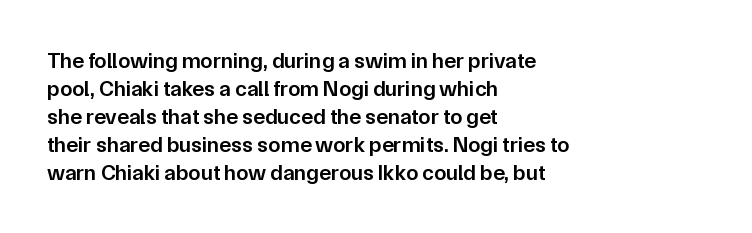
The image shows 22 px text type, upright; set left-aligned, normal line spacing (1.27x), normal letter spacing, not underlined.
